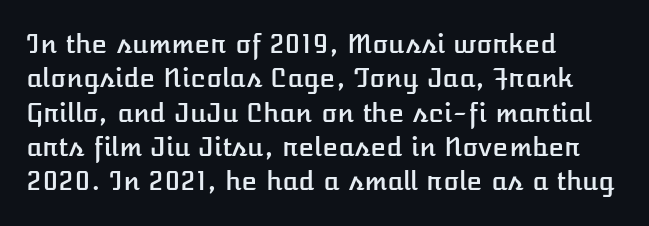
{"italic": "no", "underline": "no", "align": "left", "line_spacing": "normal", "line_spacing_ratio": 1.32, "letter_spacing": "normal", "letter_spacing_em": 0.0, "glyph_px": 26}
